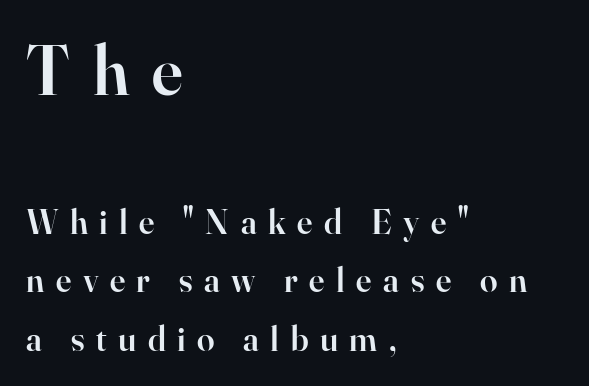
This is moderately heavy type, rendered in semibold. The specimen reads as upright at a glance. Think of a printed novel: that variable character pitch is what you see here. Line beginnings align vertically; line endings do not. Compare the two chunks: the upper has the greater cap height.
